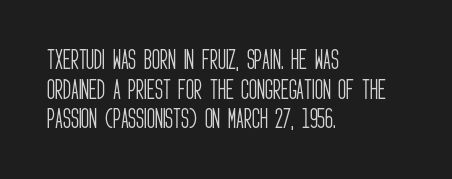
Q: Is the text bold? A: No.
Q: Is the text italic (slanted)? A: No, it is upright.
Q: Is the text underlined? A: No.
Q: How is the paragraph aligned? A: Left-aligned.
Q: Is the spacing between letters normal or unusually wide? A: Normal.
Q: Is the spacing between lines tight, normal or loose? A: Normal.
